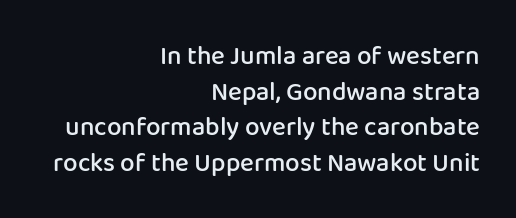
The image shows 26 px text type, upright; set right-aligned, normal line spacing (1.37x), normal letter spacing, not underlined.
